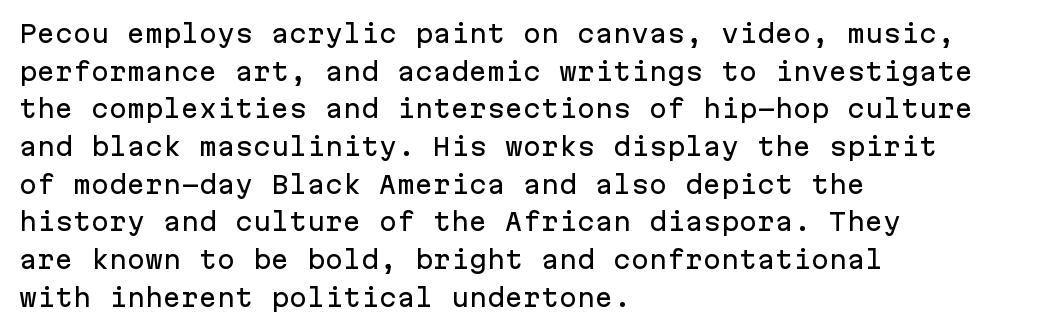
{"italic": "no", "underline": "no", "align": "left", "line_spacing": "normal", "line_spacing_ratio": 1.57, "letter_spacing": "normal", "letter_spacing_em": 0.0, "glyph_px": 24}
